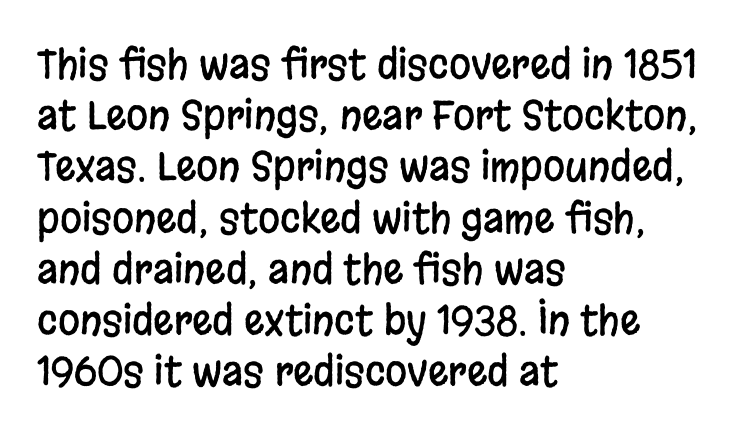
The image shows 40 px condensed sans-serif type, upright; set left-aligned, normal line spacing (1.28x), normal letter spacing, not underlined; low stroke contrast and a large x-height.
